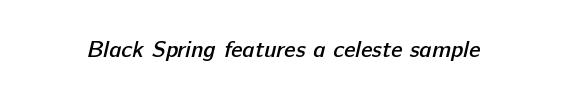
Q: Is the text bold? A: Semi-bold.
Q: Is the text underlined? A: No.
Q: Is the spacing between letters normal or unusually wide? A: Normal.
